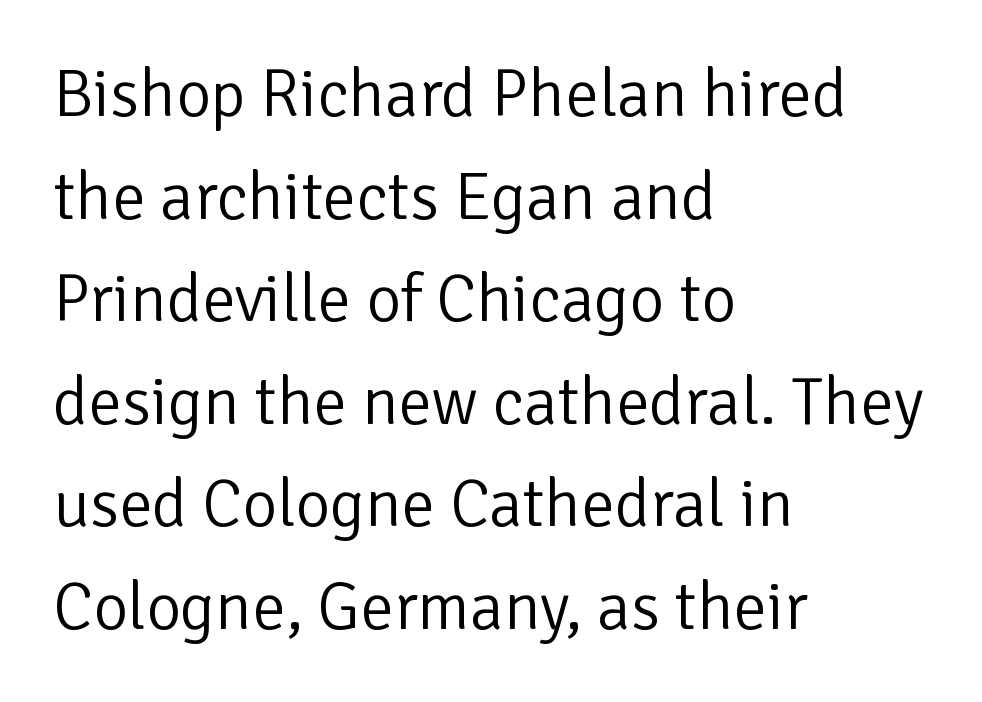
The passage shown is typeset with a sans-serif family. The compositor pushed each line to the left boundary. The glyphs are unaccompanied by any horizontal stroke below them. The letterforms sit at book weight or below. Rows of type keep a routine distance in the vertical direction. Look at the tracking — it's just the regular setting, nothing added.
